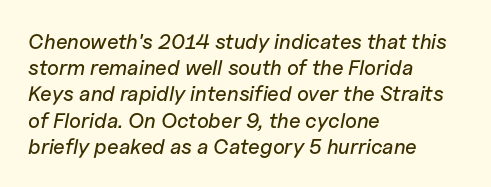
The image shows 21 px text type, italic (leaning right); set left-aligned, normal line spacing (1.25x), normal letter spacing, not underlined.
